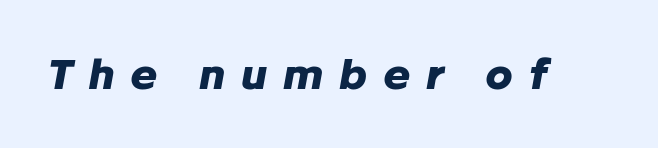
{"italic": "yes", "lean": "right", "slant_degrees": 10, "bold": "yes", "weight": "heavy", "width": "normal", "stroke_contrast": "low", "x_height": "medium", "monospaced": "no", "underline": "no", "letter_spacing": "wide", "letter_spacing_em": 0.38, "glyph_px": 41}
